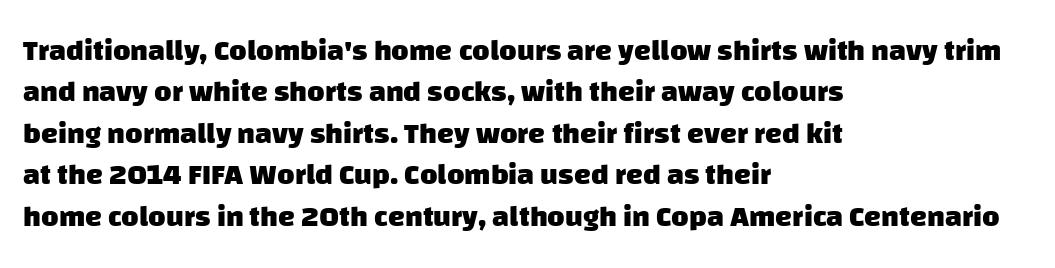
{"serif": "no", "bold": "yes", "weight": "heavy", "width": "normal", "stroke_contrast": "low", "x_height": "large", "monospaced": "no", "underline": "no", "align": "left", "line_spacing": "normal", "line_spacing_ratio": 1.38, "letter_spacing": "normal", "letter_spacing_em": 0.0, "glyph_px": 30}
